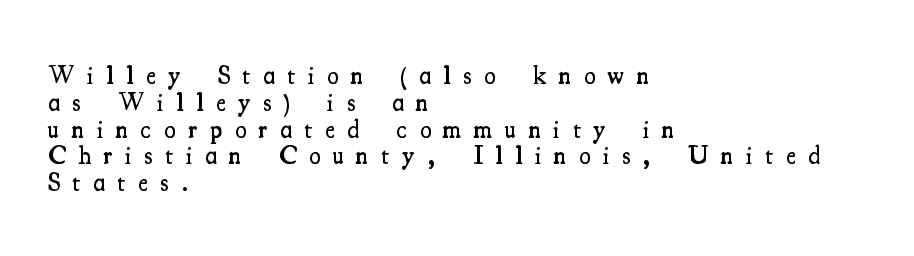
{"italic": "no", "bold": "semi", "underline": "no", "align": "left", "line_spacing": "tight", "line_spacing_ratio": 1.03, "letter_spacing": "wide", "letter_spacing_em": 0.49, "glyph_px": 26}
